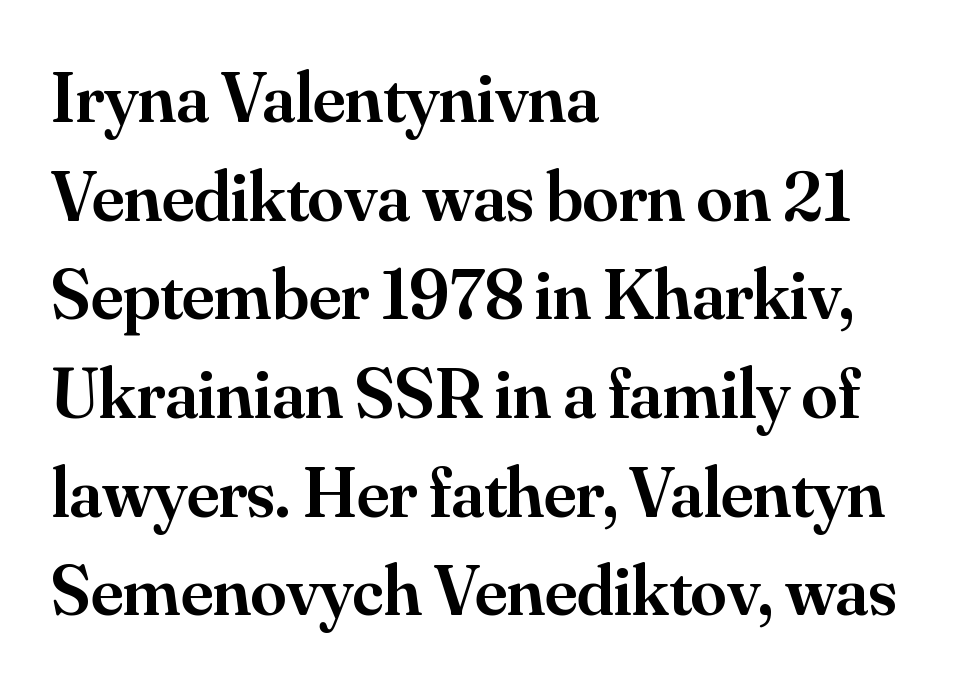
The image shows 72 px semibold serif type, upright; set left-aligned, normal line spacing (1.37x), normal letter spacing, not underlined; medium stroke contrast and a small x-height.
